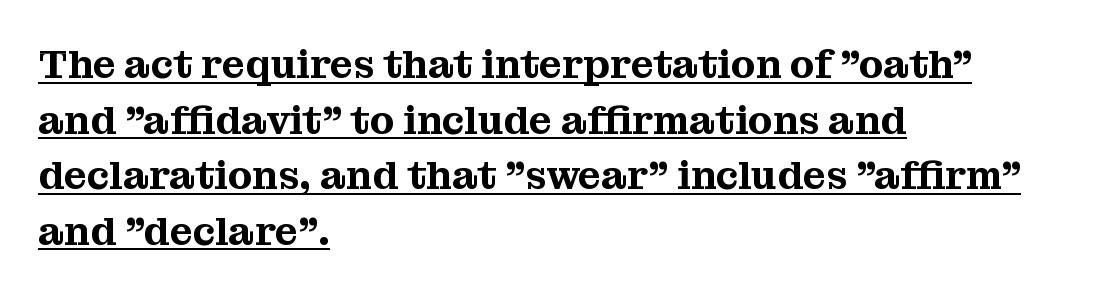
The image shows 40 px serif type, upright; set left-aligned, normal line spacing (1.39x), normal letter spacing, underlined; medium stroke contrast and a medium x-height.
